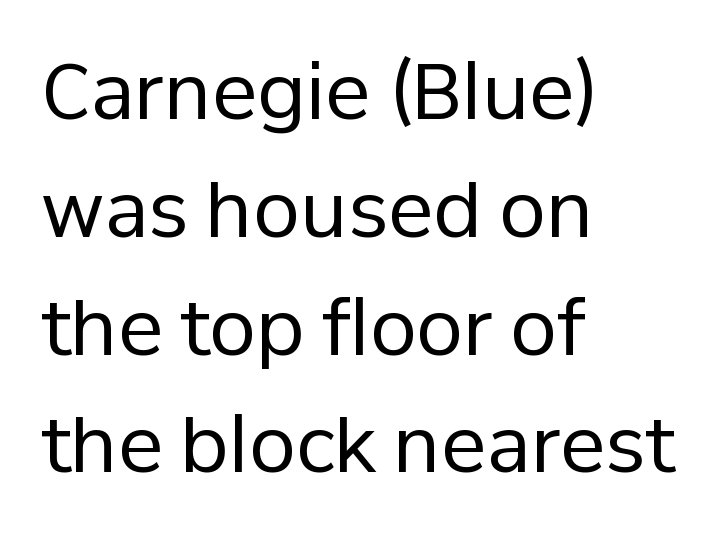
{"serif": "no", "italic": "no", "bold": "no", "weight": "regular", "width": "normal", "stroke_contrast": "low", "x_height": "medium", "monospaced": "no", "underline": "no", "align": "left", "line_spacing": "normal", "line_spacing_ratio": 1.55, "letter_spacing": "normal", "letter_spacing_em": 0.0, "glyph_px": 76}
